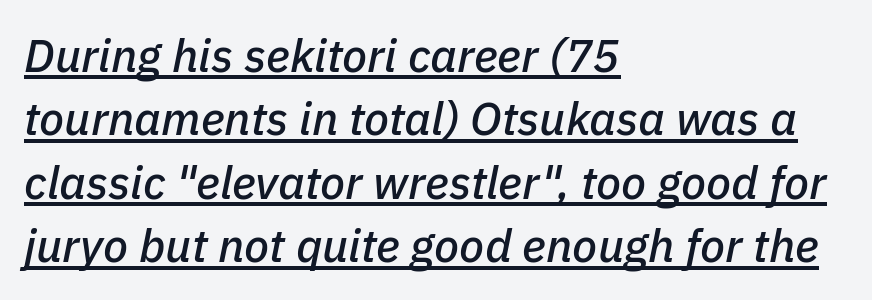
{"italic": "yes", "lean": "right", "slant_degrees": 11, "width": "normal", "stroke_contrast": "low", "x_height": "medium", "monospaced": "no", "underline": "yes", "align": "left", "line_spacing": "normal", "line_spacing_ratio": 1.38, "letter_spacing": "normal", "letter_spacing_em": 0.0, "glyph_px": 46}
